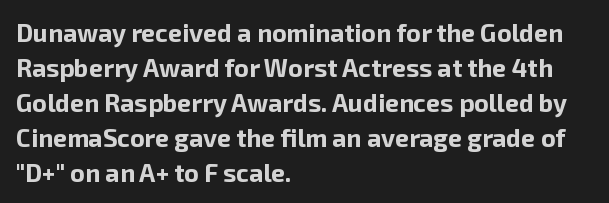
Q: Is the text bold? A: Yes.
Q: Is the text italic (slanted)? A: No, it is upright.
Q: Is the text underlined? A: No.
Q: How is the paragraph aligned? A: Left-aligned.
Q: Is the spacing between letters normal or unusually wide? A: Normal.
Q: Is the spacing between lines tight, normal or loose? A: Normal.
